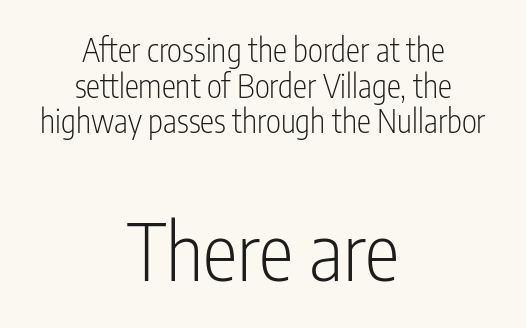
{"serif": "no", "italic": "no", "bold": "no", "weight": "light", "width": "condensed", "stroke_contrast": "low", "x_height": "medium", "monospaced": "no", "underline": "no", "align": "center", "line_spacing": "tight", "line_spacing_ratio": 1.11, "letter_spacing": "normal", "letter_spacing_em": 0.0, "larger_block": "second", "size_ratio": 2.47, "glyph_px": 79}
